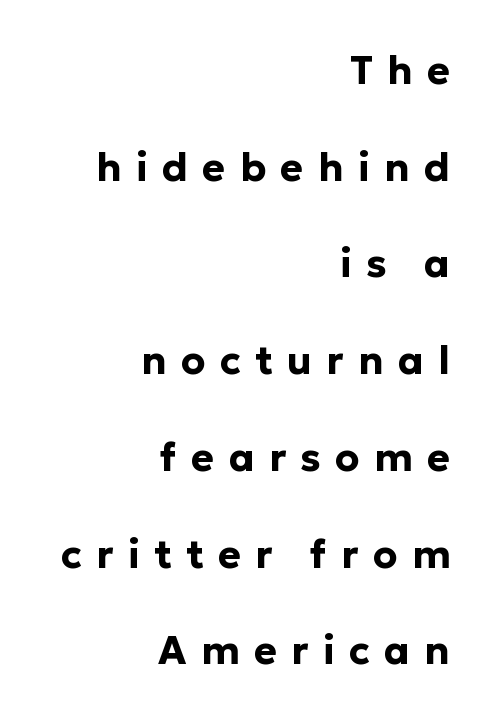
The image shows 39 px bold sans-serif type, upright; set right-aligned, loose line spacing (2.48x), unusually wide letter spacing (+0.37 em), not underlined; low stroke contrast and a medium x-height.
